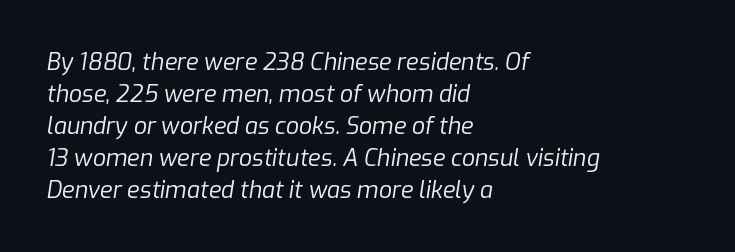
Q: Is the text bold? A: No.
Q: Is the text italic (slanted)? A: Yes, it leans right by about 9 degrees.
Q: Is the text underlined? A: No.
Q: How is the paragraph aligned? A: Left-aligned.
Q: Is the spacing between letters normal or unusually wide? A: Normal.
Q: Is the spacing between lines tight, normal or loose? A: Normal.
